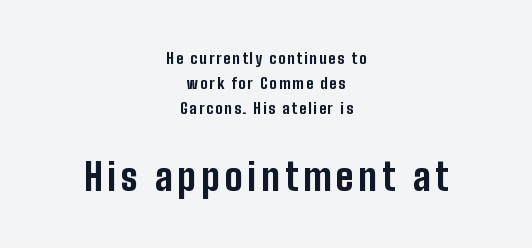
The image shows 37 px bold, condensed sans-serif type, upright; set centered, normal line spacing (1.67x), not underlined; the second (bottom) block is 2.47x larger; low stroke contrast and a medium x-height.
